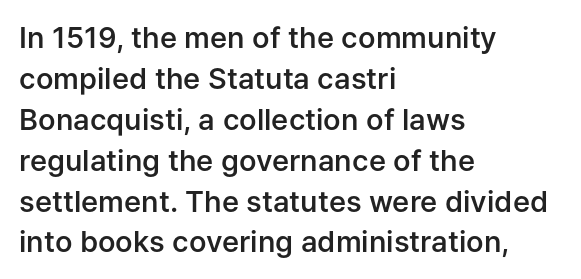
{"serif": "no", "italic": "no", "bold": "semi", "weight": "semibold", "width": "normal", "stroke_contrast": "low", "x_height": "medium", "monospaced": "no", "underline": "no", "align": "left", "line_spacing": "normal", "line_spacing_ratio": 1.41, "letter_spacing": "normal", "letter_spacing_em": 0.0, "glyph_px": 29}
